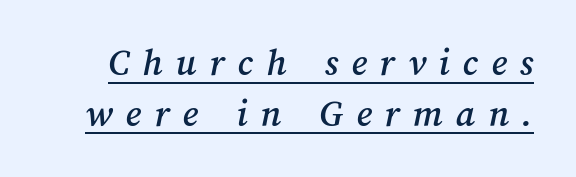
{"width": "normal", "stroke_contrast": "medium", "x_height": "medium", "monospaced": "no", "underline": "yes", "line_spacing": "normal", "line_spacing_ratio": 1.3, "letter_spacing": "wide", "letter_spacing_em": 0.33, "glyph_px": 39}
